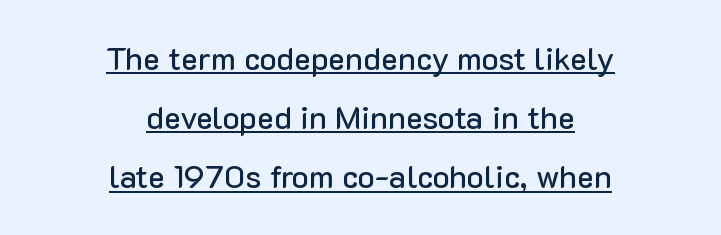
Q: Is the text italic (slanted)? A: No, it is upright.
Q: Is the typeface a serif or a sans-serif typeface? A: Sans-serif.
Q: Is the text underlined? A: Yes.
Q: How is the paragraph aligned? A: Centered.
Q: Is the spacing between letters normal or unusually wide? A: Normal.
Q: Width (condensed, normal, or wide)? A: Normal.
Q: Stroke contrast? A: Low.
Q: x-height? A: Medium.
Q: Monospaced? A: No.
